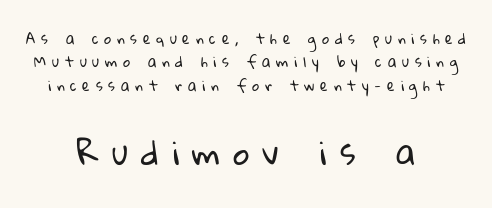
The image shows 32 px regular-weight sans-serif type; set centered, normal line spacing (1.67x), unusually wide letter spacing (+0.41 em), not underlined; the second (bottom) block is 2.29x larger; low stroke contrast and a medium x-height.
